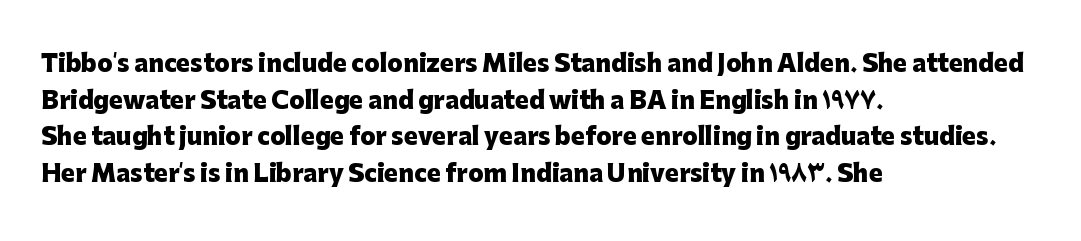
Visually the block forms a straight wall on the left and a jagged coastline on the right. The letters are bold, with thick, heavy strokes. The gap between lines stays unmarked. This sample keeps an unexceptional amount of space between lines. The horizontal fit of the characters is conventional and even. Vertical strokes here are truly vertical.
